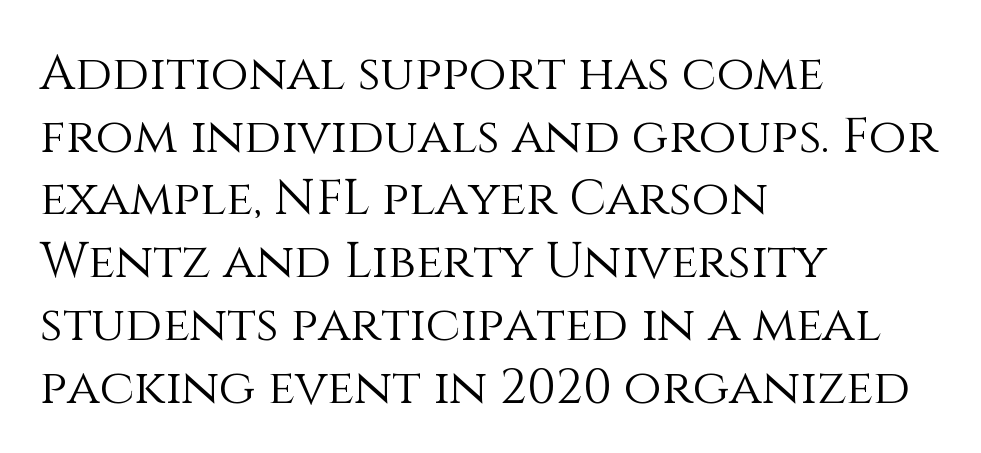
Q: Is the text bold? A: No.
Q: Is the text italic (slanted)? A: No, it is upright.
Q: Is the text underlined? A: No.
Q: How is the paragraph aligned? A: Left-aligned.
Q: Is the spacing between letters normal or unusually wide? A: Normal.
Q: Is the spacing between lines tight, normal or loose? A: Normal.
Q: Width (condensed, normal, or wide)? A: Normal.
Q: Stroke contrast? A: Medium.
Q: x-height? A: Large.
Q: Monospaced? A: No.
